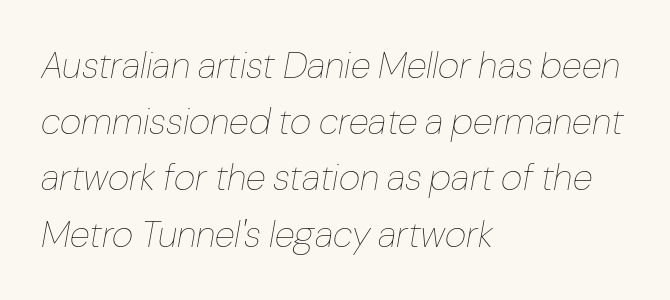
The image shows 37 px thin type, italic (leaning right); set left-aligned, normal line spacing (1.52x), normal letter spacing, not underlined; low stroke contrast and a medium x-height.
